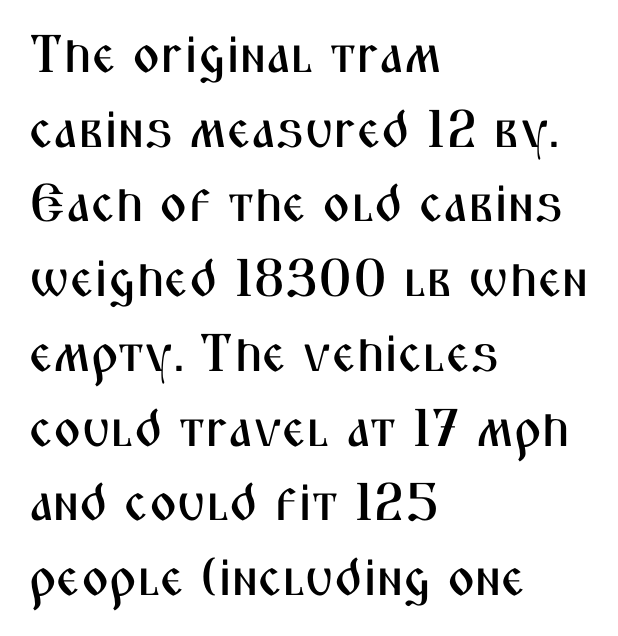
{"serif": "no", "italic": "no", "width": "condensed", "stroke_contrast": "medium", "x_height": "medium", "monospaced": "no", "underline": "no", "align": "left", "line_spacing": "normal", "line_spacing_ratio": 1.41, "letter_spacing": "normal", "letter_spacing_em": 0.0, "glyph_px": 53}
